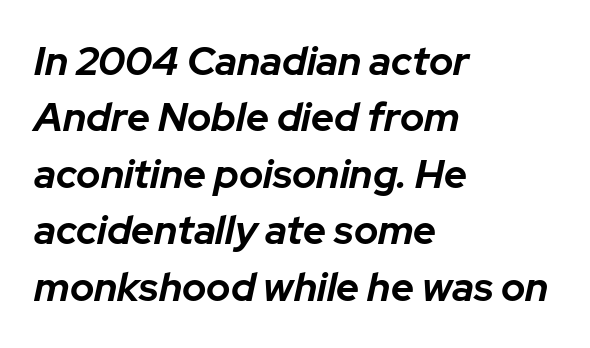
{"italic": "yes", "lean": "right", "slant_degrees": 12, "bold": "yes", "weight": "bold", "width": "normal", "stroke_contrast": "low", "x_height": "medium", "monospaced": "no", "underline": "no", "align": "left", "line_spacing": "normal", "line_spacing_ratio": 1.41, "letter_spacing": "normal", "letter_spacing_em": 0.0, "glyph_px": 40}
